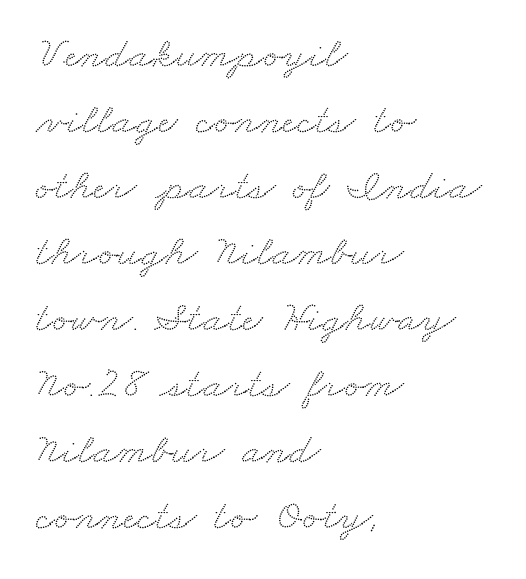
The passage shown is not underscored anywhere. The block of text has a typical density, with ordinary space between rows. Note: serifs present on the glyphs. Is the block centered? No — it sits flush against the left margin.
